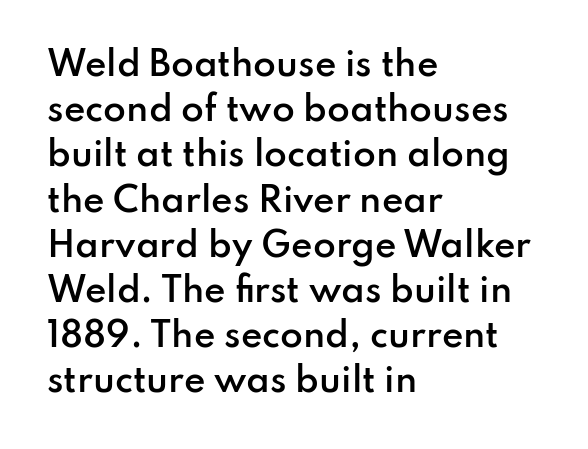
Does the copy run flush right? No — it runs flush left. Glyph-to-glyph distance matches everyday printed text. Clear beneath every line of the passage. Honestly, the row spacing looks completely unremarkable.
